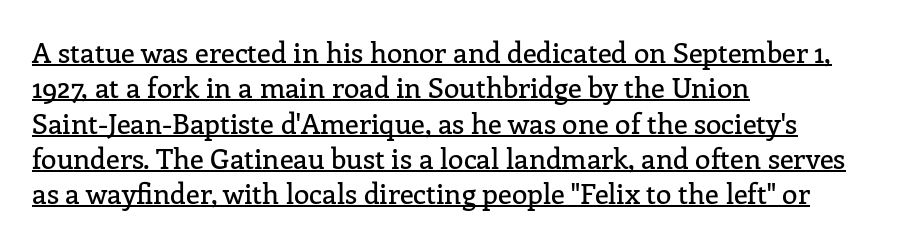
The face used here is proportionally spaced, like ordinary book or web type. Quick note: underline on. A typesetter would call this zero additional tracking. Leftover space on each line is placed entirely after the last word. Vertically, the passage feels balanced, rows spaced as you'd expect.
